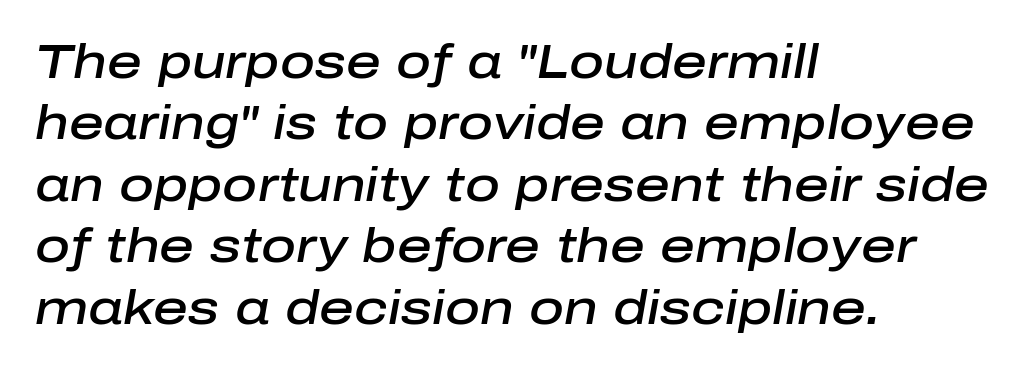
The image shows 48 px semibold type, italic (leaning right); set left-aligned, normal line spacing (1.28x), normal letter spacing, not underlined; low stroke contrast and a medium x-height.
